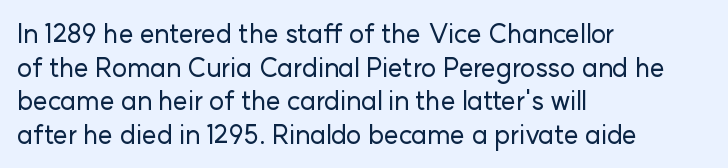
The zone under the glyphs is completely vacant. Line starts are locked; line ends wander. Look at the tracking — it's just the regular setting, nothing added. Horizontal bands of white between lines are of average thickness.
